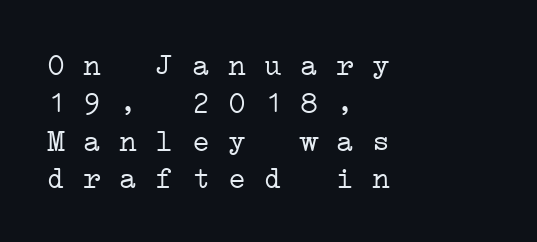
The image shows 30 px light, wide serif type, monospaced; set left-aligned, normal line spacing (1.26x), normal letter spacing, not underlined; low stroke contrast and a medium x-height.
